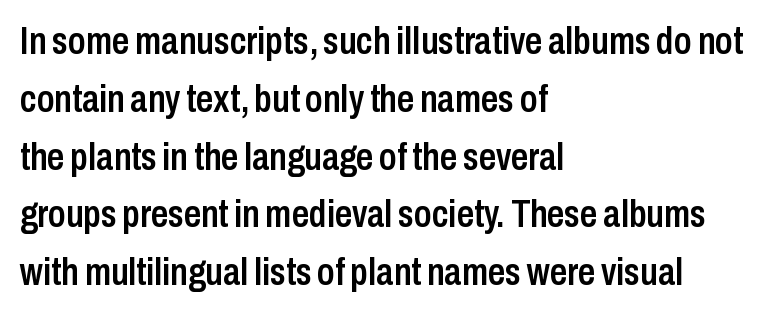
Q: Is the text bold? A: Semi-bold.
Q: Is the text italic (slanted)? A: No, it is upright.
Q: Is the typeface a serif or a sans-serif typeface? A: Sans-serif.
Q: Is the text underlined? A: No.
Q: How is the paragraph aligned? A: Left-aligned.
Q: Is the spacing between letters normal or unusually wide? A: Normal.
Q: Is the spacing between lines tight, normal or loose? A: Normal.
Q: Width (condensed, normal, or wide)? A: Condensed.
Q: Stroke contrast? A: Low.
Q: x-height? A: Medium.
Q: Monospaced? A: No.
